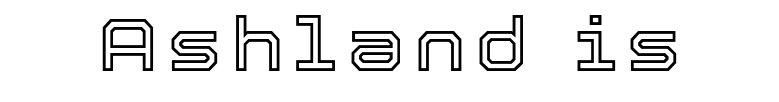
The specimen omits any rule beneath the text block's lines. The letters stand straight up with perfectly vertical stems. The passage shown is typed in a proportional face where columns would drift.
